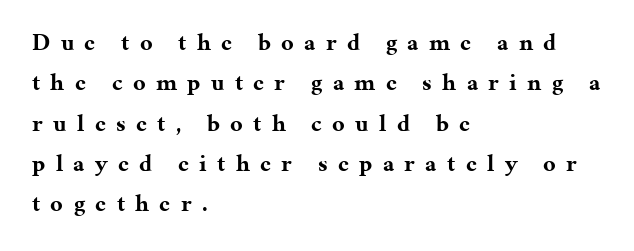
{"italic": "no", "bold": "yes", "underline": "no", "align": "left", "line_spacing": "normal", "line_spacing_ratio": 1.68, "letter_spacing": "wide", "letter_spacing_em": 0.43, "glyph_px": 24}
